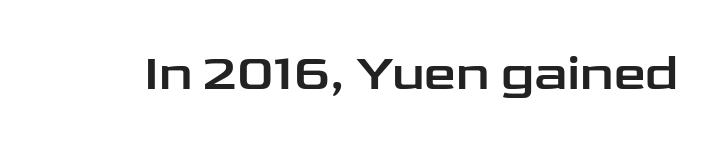
{"serif": "no", "italic": "no", "width": "wide", "stroke_contrast": "low", "x_height": "medium", "monospaced": "no", "underline": "no", "letter_spacing": "normal", "letter_spacing_em": 0.0, "glyph_px": 51}
